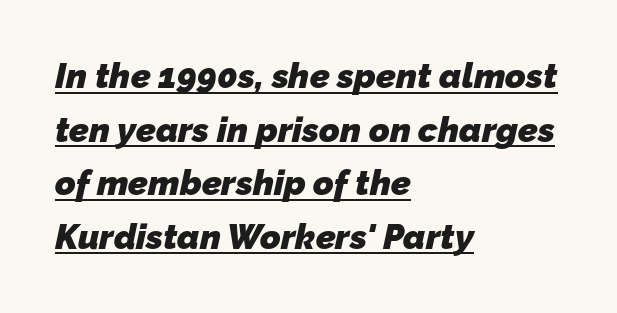
The image shows 35 px heavy sans-serif type; set left-aligned, normal line spacing (1.53x), normal letter spacing, underlined; low stroke contrast and a medium x-height.
